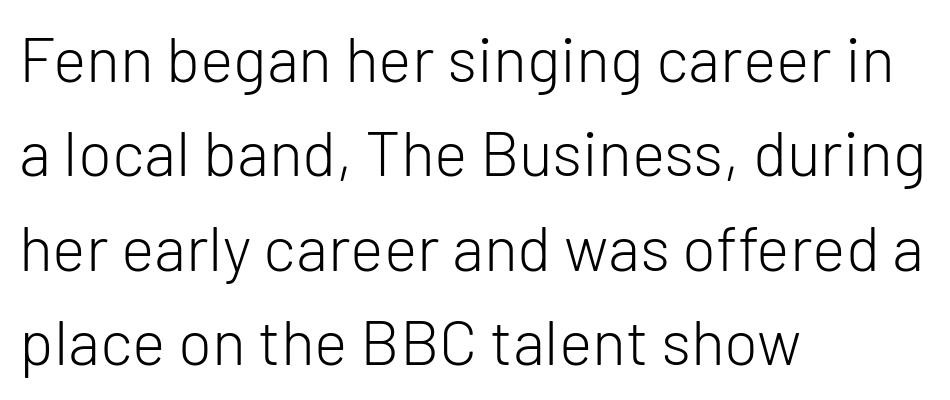
{"serif": "no", "italic": "no", "bold": "no", "weight": "light", "width": "normal", "stroke_contrast": "low", "x_height": "medium", "monospaced": "no", "underline": "no", "align": "left", "line_spacing": "normal", "line_spacing_ratio": 1.5, "letter_spacing": "normal", "letter_spacing_em": 0.0, "glyph_px": 63}
